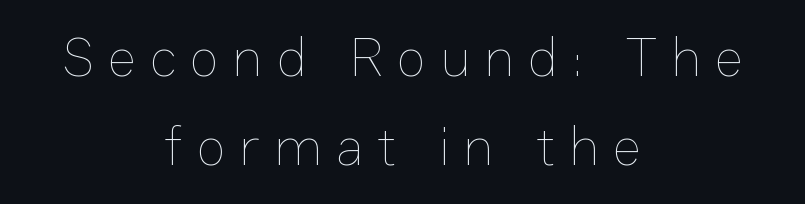
Normally led — the rows are evenly, conventionally spaced. The letters advance in unequal steps, a hallmark of proportional type. There is plenty of visible air inserted between adjacent glyphs. A bare baseline throughout the passage.
